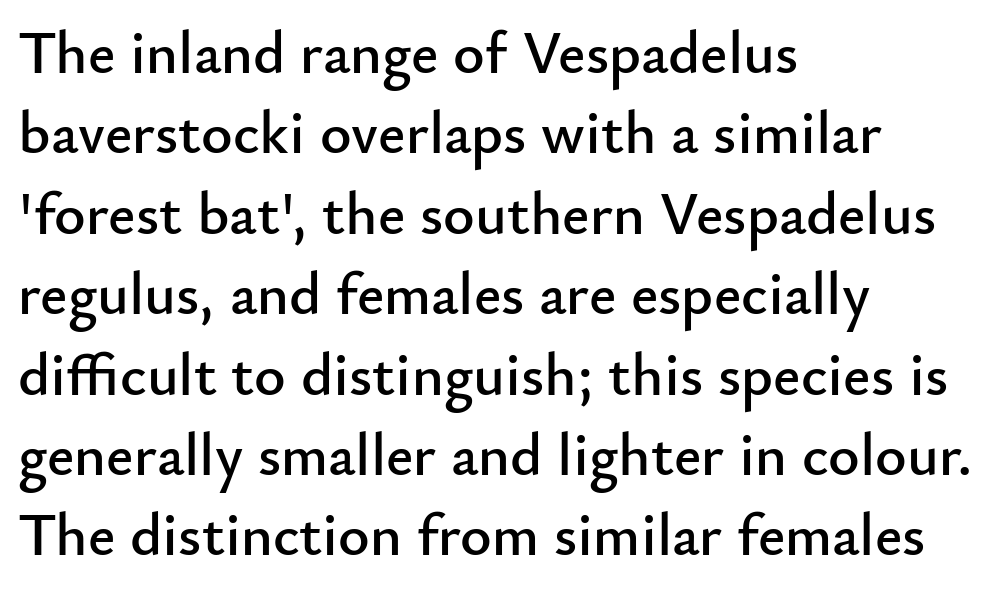
The image shows 60 px sans-serif type, upright; set left-aligned, normal line spacing (1.34x), normal letter spacing, not underlined; low stroke contrast and a small x-height.
